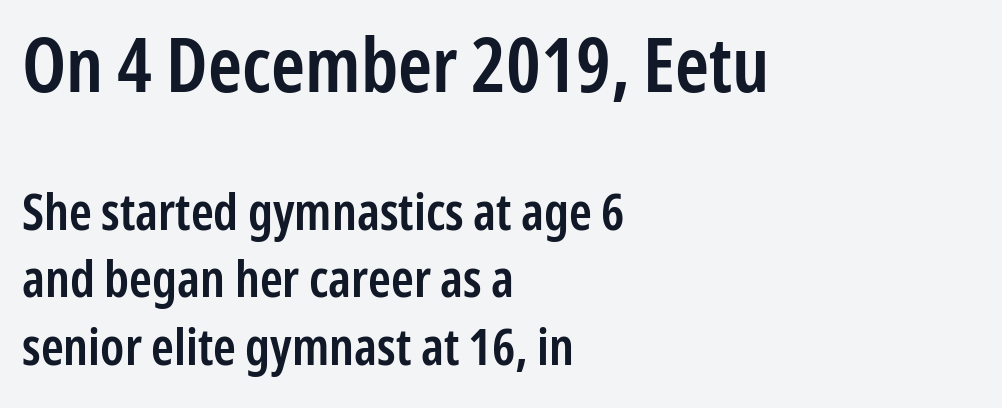
The image shows 76 px semibold, condensed sans-serif type, upright; set left-aligned, normal line spacing (1.32x), normal letter spacing, not underlined; the first (top) block is 1.49x larger; low stroke contrast and a medium x-height.
